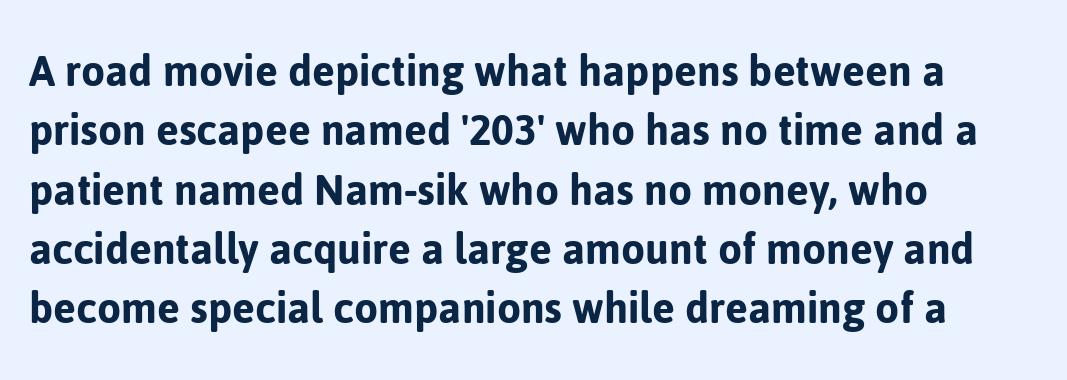
This is sans-serif lettering, the kind often seen on screens and signage. Do the characters align in a grid? No, the font is proportional. A classic flush-left, rag-right setting is used for this passage. Lines of text with bare space underneath.
